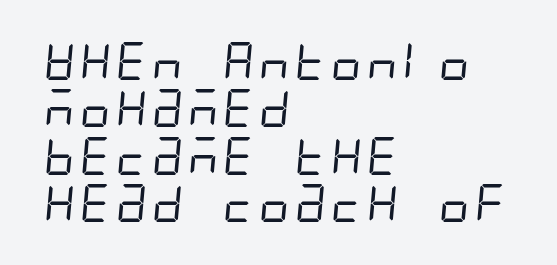
The image shows 38 px regular-weight, condensed sans-serif type; set left-aligned, normal line spacing (1.25x), normal letter spacing, not underlined; low stroke contrast and a large x-height.
